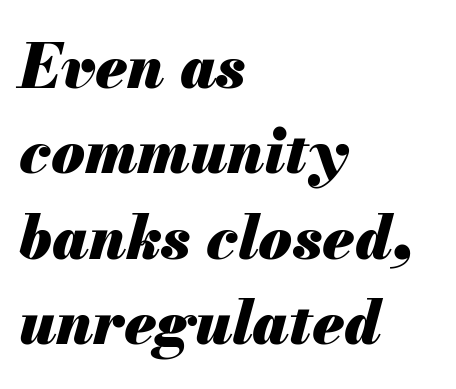
The image shows 61 px heavy type, italic (leaning right); set left-aligned, normal line spacing (1.4x), normal letter spacing, not underlined; medium stroke contrast and a small x-height.
